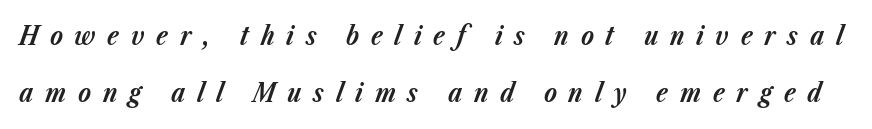
Q: Is the text bold? A: Yes.
Q: Is the text italic (slanted)? A: Yes, it leans right by about 23 degrees.
Q: Is the text underlined? A: No.
Q: Is the spacing between letters normal or unusually wide? A: Unusually wide.
Q: Is the spacing between lines tight, normal or loose? A: Loose.
